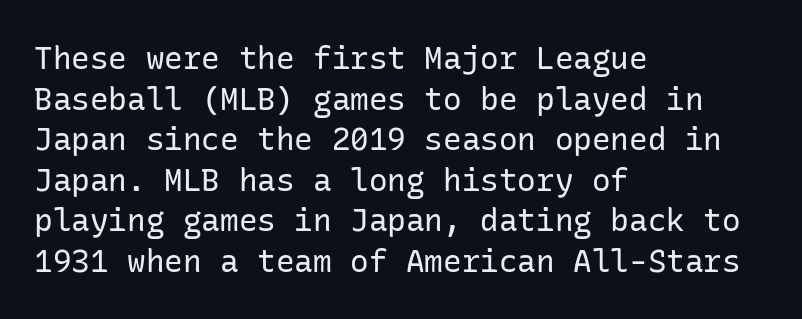
Weight class: somewhere from thin through regular. No word sits above an underline. In terms of posture, this sample is upright. Font category for this specimen: sans-serif.
